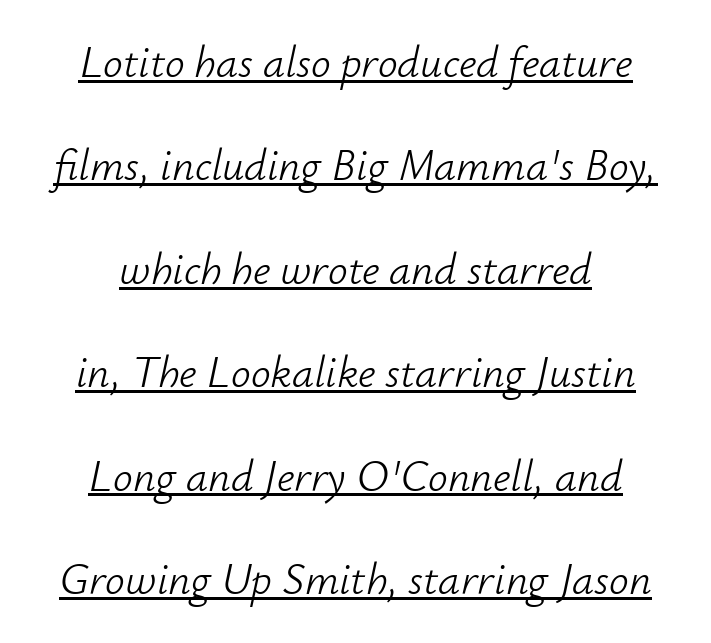
Q: Is the text bold? A: No.
Q: Is the text italic (slanted)? A: Yes, it leans right by about 12 degrees.
Q: Is the text underlined? A: Yes.
Q: How is the paragraph aligned? A: Centered.
Q: Is the spacing between letters normal or unusually wide? A: Normal.
Q: Is the spacing between lines tight, normal or loose? A: Loose.
Q: Width (condensed, normal, or wide)? A: Normal.
Q: Stroke contrast? A: Low.
Q: x-height? A: Small.
Q: Monospaced? A: No.
